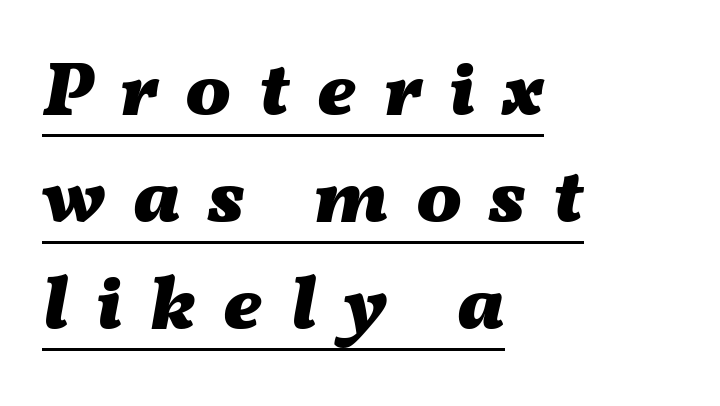
The passage shown leans; its letterforms are oblique. Does extra space separate the letters? Yes, quite a lot of it. Compared with a centered layout, this one pins lines to the left instead. The face used here has the dense, thick strokes of a bold. The lines sit at an ordinary, default distance from one another.
